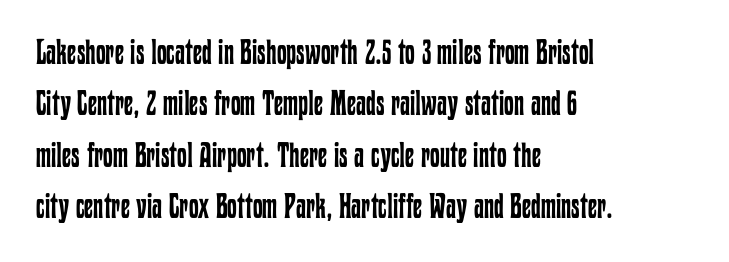
The image shows 35 px regular-weight, condensed type, upright; set left-aligned, normal line spacing (1.47x), normal letter spacing, not underlined; low stroke contrast and a medium x-height.
